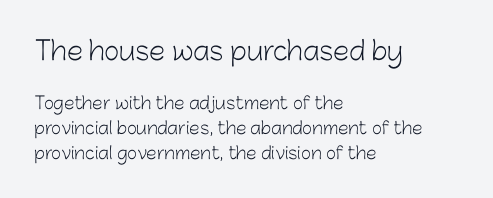
The image shows 26 px text type, upright; set left-aligned, normal line spacing (1.45x), normal letter spacing, not underlined; the first (top) block is 1.53x larger.
